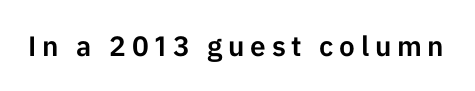
{"serif": "no", "italic": "no", "width": "normal", "stroke_contrast": "low", "x_height": "medium", "monospaced": "no", "underline": "no", "letter_spacing": "wide", "letter_spacing_em": 0.2, "glyph_px": 28}
